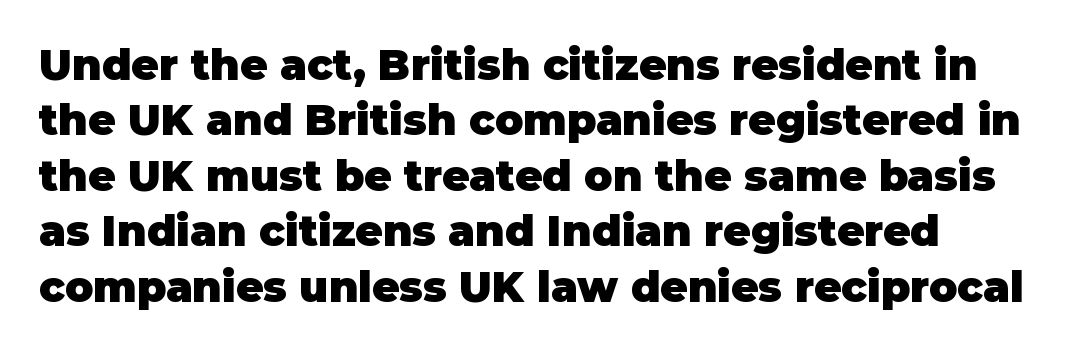
Q: Is the text bold? A: Yes.
Q: Is the text italic (slanted)? A: No, it is upright.
Q: Is the typeface a serif or a sans-serif typeface? A: Sans-serif.
Q: Is the text underlined? A: No.
Q: How is the paragraph aligned? A: Left-aligned.
Q: Is the spacing between letters normal or unusually wide? A: Normal.
Q: Is the spacing between lines tight, normal or loose? A: Normal.
Q: Width (condensed, normal, or wide)? A: Normal.
Q: Stroke contrast? A: Low.
Q: x-height? A: Large.
Q: Monospaced? A: No.
